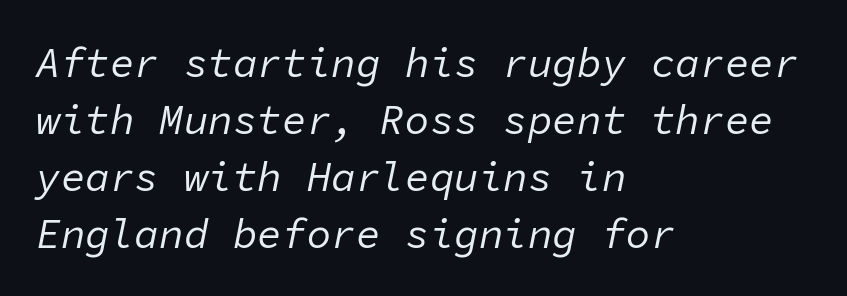
{"italic": "yes", "lean": "right", "slant_degrees": 11, "bold": "no", "weight": "regular", "width": "normal", "stroke_contrast": "low", "x_height": "medium", "monospaced": "yes", "underline": "no", "align": "left", "line_spacing": "normal", "line_spacing_ratio": 1.39, "letter_spacing": "normal", "letter_spacing_em": 0.0, "glyph_px": 41}
